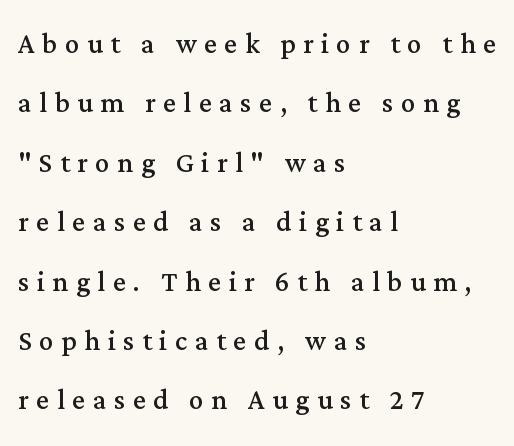
Q: Is the text bold? A: No.
Q: Is the text italic (slanted)? A: No, it is upright.
Q: Is the typeface a serif or a sans-serif typeface? A: Serif.
Q: Is the text underlined? A: No.
Q: How is the paragraph aligned? A: Left-aligned.
Q: Is the spacing between letters normal or unusually wide? A: Unusually wide.
Q: Is the spacing between lines tight, normal or loose? A: Normal.
Q: Width (condensed, normal, or wide)? A: Normal.
Q: Stroke contrast? A: Medium.
Q: x-height? A: Medium.
Q: Monospaced? A: No.
